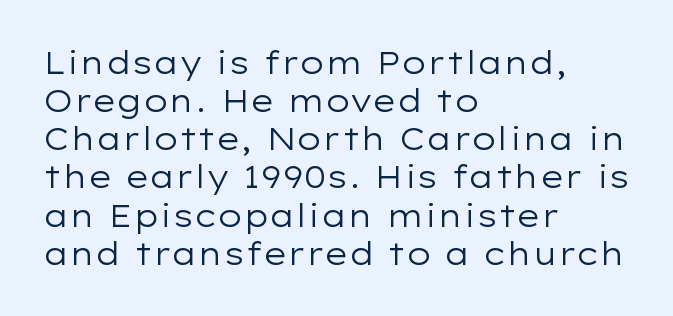
The image shows 31 px regular-weight, wide sans-serif type, upright; set left-aligned, line spacing 1.23x, normal letter spacing, not underlined; low stroke contrast and a medium x-height.
